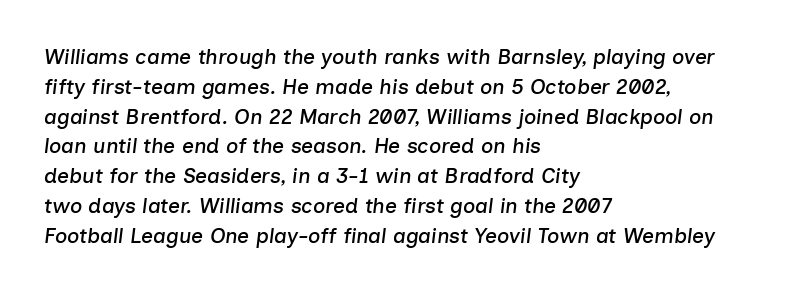
Is the letter spacing exaggerated? No — it looks like the ordinary default. Honestly, there is no underline to notice here at all. The font's italic variant was chosen for this text. The typesetter chose a ragged-right arrangement here. In terms of leading, this rendering sits right in the middle.
